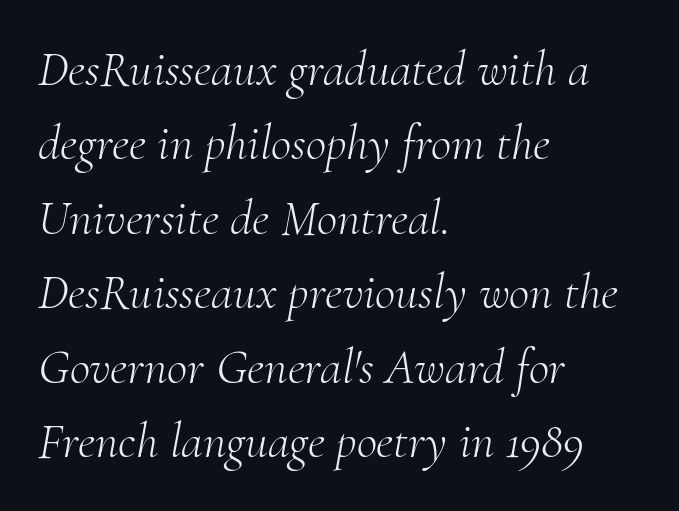
Q: Is the text bold? A: No.
Q: Is the text italic (slanted)? A: Yes, it leans right by about 10 degrees.
Q: Is the typeface a serif or a sans-serif typeface? A: Serif.
Q: Is the text underlined? A: No.
Q: How is the paragraph aligned? A: Left-aligned.
Q: Is the spacing between letters normal or unusually wide? A: Normal.
Q: Is the spacing between lines tight, normal or loose? A: Normal.
Q: Width (condensed, normal, or wide)? A: Normal.
Q: Stroke contrast? A: Medium.
Q: x-height? A: Small.
Q: Monospaced? A: No.
